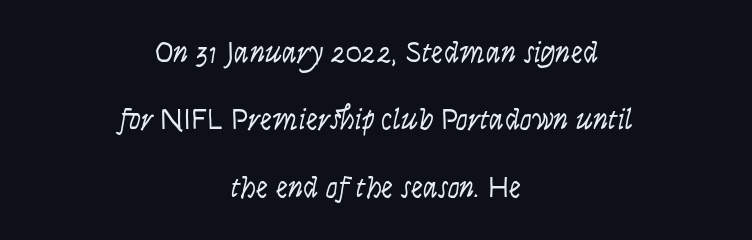
The letterforms sit shoulder to shoulder at normal distance. Look at the bottom of the vertical strokes: they stop flat, with no serifs. No chunkiness to these letters — they're not bold.
